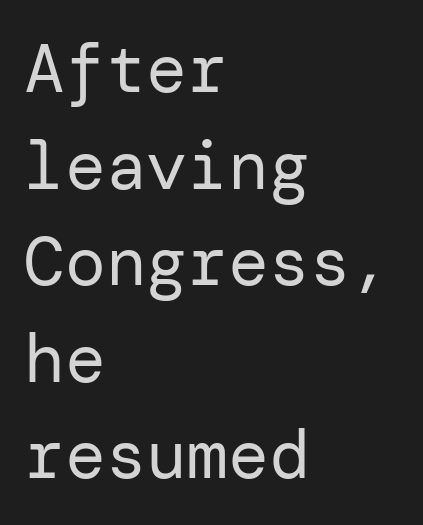
Vertical spacing — default. Nothing unusual about the tracking: characters are spaced as the font intends. Quick note: underline off. Stroke terminals: plain, sans-serif. Stroke mass is kept to a normal reading level or below.
